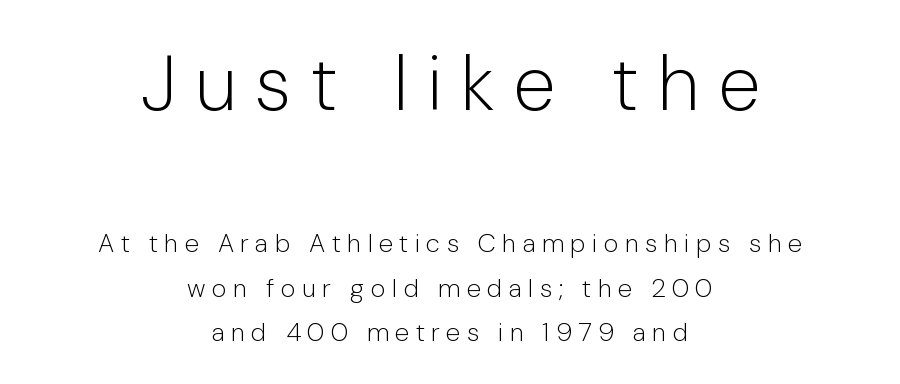
The letterforms stand isolated, each surrounded by extra space. Compared with a flush-left layout, this one balances lines on the center instead. Looks like regular typesetting: each glyph gets only the width it needs. Unlike a traditional serif, this face leaves its strokes unadorned. Clear beneath every line of the passage.
